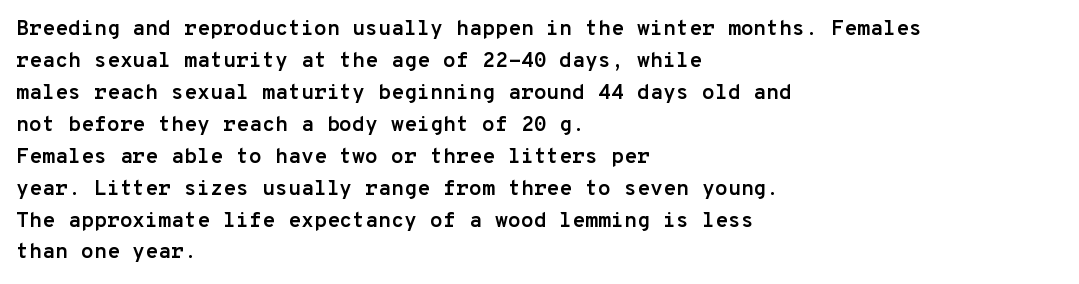
Q: Is the text bold? A: Yes.
Q: Is the text italic (slanted)? A: No, it is upright.
Q: Is the text underlined? A: No.
Q: How is the paragraph aligned? A: Left-aligned.
Q: Is the spacing between letters normal or unusually wide? A: Normal.
Q: Is the spacing between lines tight, normal or loose? A: Normal.
